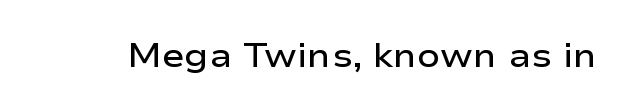
{"serif": "no", "italic": "no", "bold": "semi", "weight": "semibold", "width": "wide", "stroke_contrast": "low", "x_height": "medium", "monospaced": "no", "underline": "no", "letter_spacing": "normal", "letter_spacing_em": 0.0, "glyph_px": 34}
